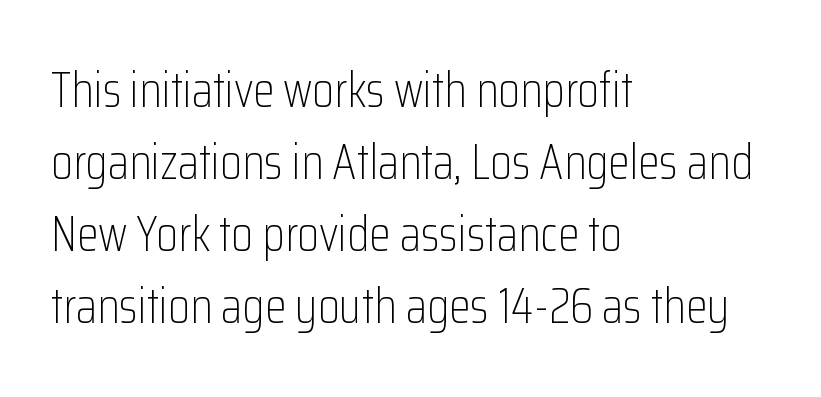
Q: Is the text bold? A: No.
Q: Is the text italic (slanted)? A: No, it is upright.
Q: Is the typeface a serif or a sans-serif typeface? A: Sans-serif.
Q: Is the text underlined? A: No.
Q: How is the paragraph aligned? A: Left-aligned.
Q: Is the spacing between letters normal or unusually wide? A: Normal.
Q: Is the spacing between lines tight, normal or loose? A: Normal.
Q: Width (condensed, normal, or wide)? A: Condensed.
Q: Stroke contrast? A: Low.
Q: x-height? A: Medium.
Q: Monospaced? A: No.
